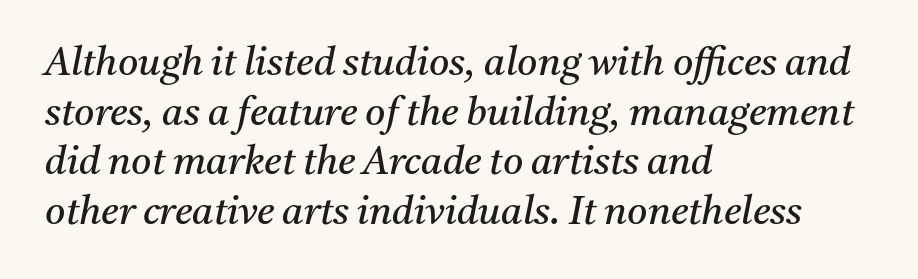
Q: Is the text bold? A: No.
Q: Is the text italic (slanted)? A: Yes, it leans right by about 11 degrees.
Q: Is the typeface a serif or a sans-serif typeface? A: Serif.
Q: Is the text underlined? A: No.
Q: How is the paragraph aligned? A: Left-aligned.
Q: Is the spacing between letters normal or unusually wide? A: Normal.
Q: Is the spacing between lines tight, normal or loose? A: Normal.
Q: Width (condensed, normal, or wide)? A: Normal.
Q: Stroke contrast? A: Medium.
Q: x-height? A: Medium.
Q: Monospaced? A: No.
